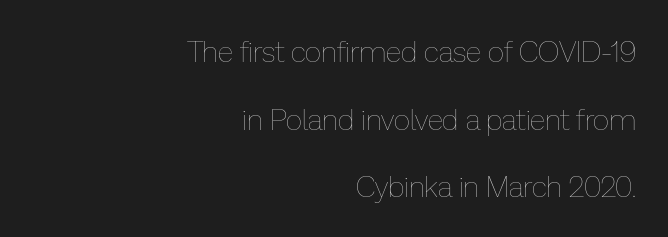
Posture: vertical. Do the characters align in a grid? No, the font is proportional. No chunkiness to these letters — they're not bold. The vertical gap from one line to the next is large. The ragged edge is on the left, which tells us the setting is flush right. The space directly below the letters is spotless.
